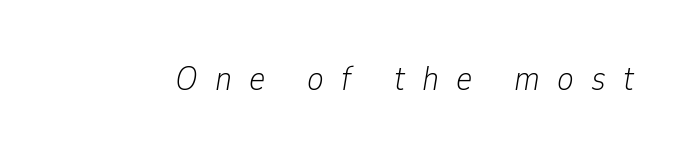
Q: Is the text bold? A: No.
Q: Is the text italic (slanted)? A: Yes, it leans right by about 9 degrees.
Q: Is the text underlined? A: No.
Q: Is the spacing between letters normal or unusually wide? A: Unusually wide.
Q: Width (condensed, normal, or wide)? A: Condensed.
Q: Stroke contrast? A: Low.
Q: x-height? A: Medium.
Q: Monospaced? A: No.
